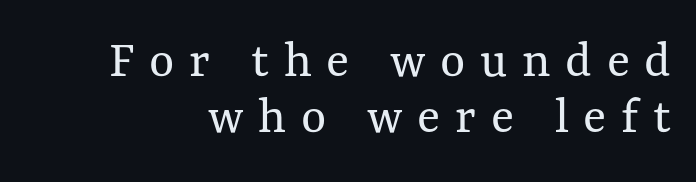
The image shows 54 px regular-weight type, upright; set tight line spacing (1.04x), unusually wide letter spacing (+0.27 em), not underlined; medium stroke contrast and a medium x-height.
